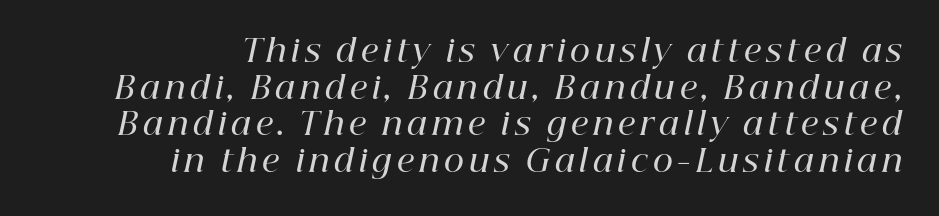
The specimen reads as italic at a glance. Reading down the block, your eye finds every line finishing at a fixed right position. The rendering shows small feet on the letterforms — a serif design. Descenders hang freely into open space. Do the characters align in a grid? No, the font is proportional.
